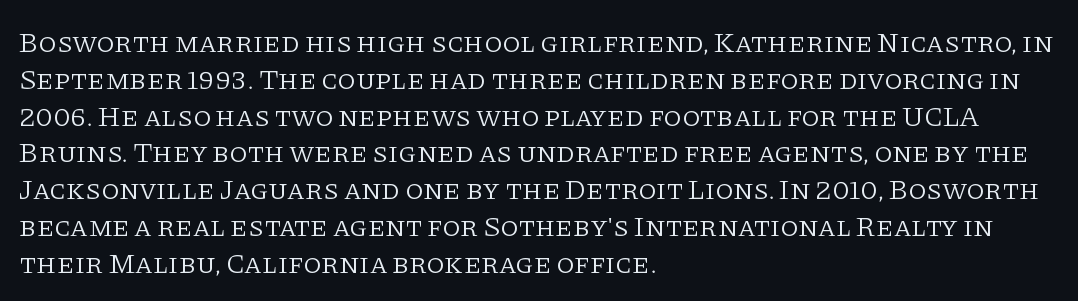
Stroke mass is kept to a normal reading level or below. Tracking value appears to be zero — textbook default spacing. Descenders hang freely into open space. Yep, those are serifs on the letters. A roman cut, with each character standing at attention.
